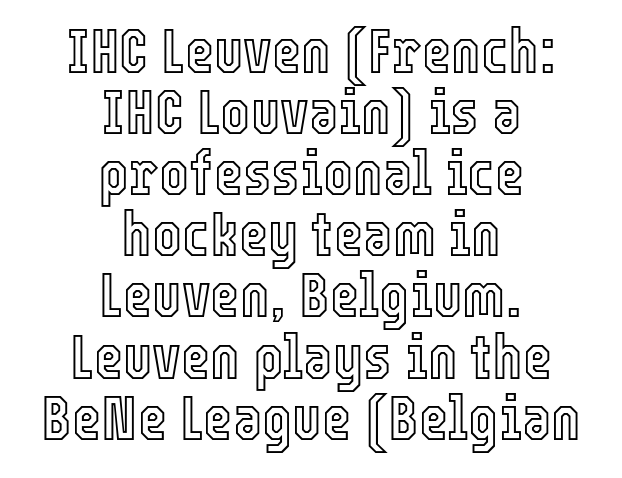
Q: Is the text italic (slanted)? A: No, it is upright.
Q: Is the text underlined? A: No.
Q: How is the paragraph aligned? A: Centered.
Q: Is the spacing between letters normal or unusually wide? A: Normal.
Q: Is the spacing between lines tight, normal or loose? A: Tight.
Q: Width (condensed, normal, or wide)? A: Condensed.
Q: x-height? A: Medium.
Q: Monospaced? A: No.
